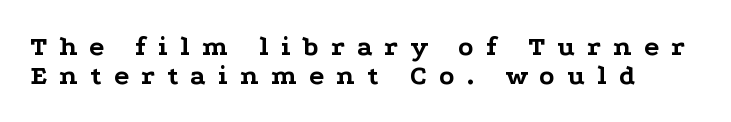
Q: Is the text bold? A: Yes.
Q: Is the text italic (slanted)? A: No, it is upright.
Q: Is the typeface a serif or a sans-serif typeface? A: Serif.
Q: Is the text underlined? A: No.
Q: Is the spacing between letters normal or unusually wide? A: Unusually wide.
Q: Is the spacing between lines tight, normal or loose? A: Tight.
Q: Width (condensed, normal, or wide)? A: Wide.
Q: Stroke contrast? A: Low.
Q: x-height? A: Medium.
Q: Monospaced? A: No.
